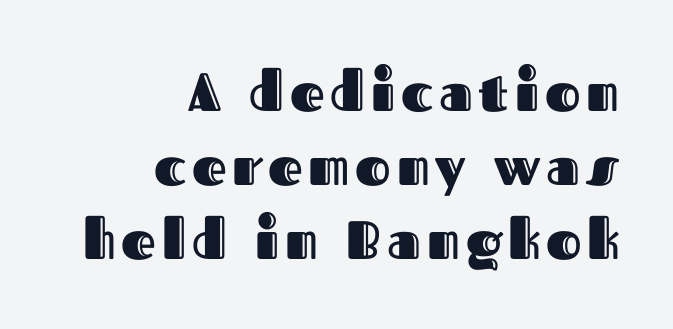
The image shows 54 px text type, upright; set right-aligned, normal line spacing (1.37x), not underlined; a medium x-height.
